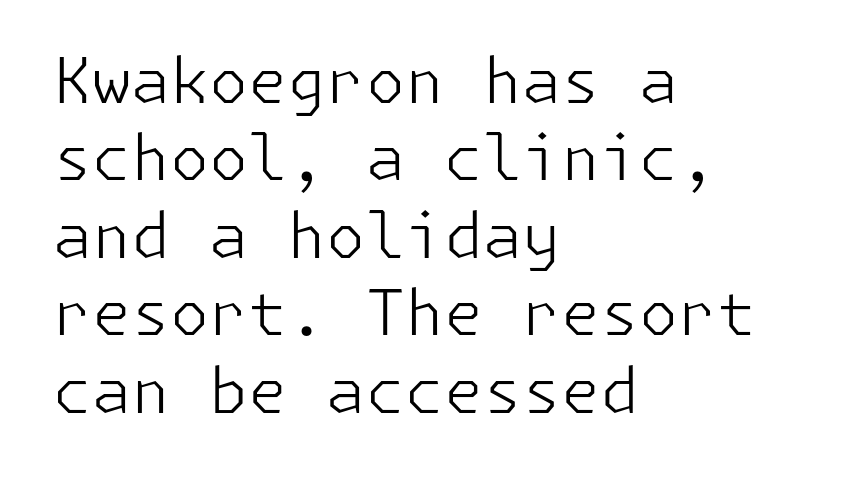
A sans-serif font was chosen for this passage. Bare-footed words on every line. Notice how the stems are strictly vertical — no italics here. How are the letters spaced? Ordinarily, with no added tracking. The font is comparable to plain body text, perhaps lighter. Alignment: flush left.
